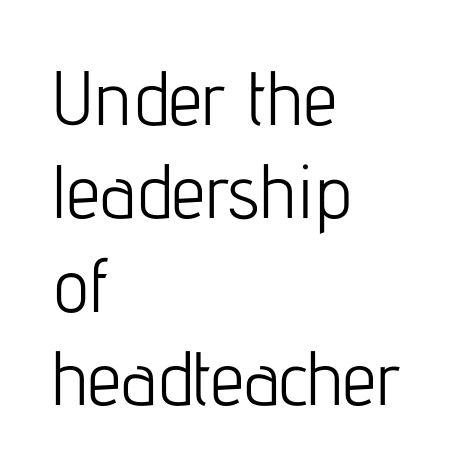
{"serif": "no", "italic": "no", "bold": "no", "weight": "light", "width": "condensed", "stroke_contrast": "low", "x_height": "medium", "monospaced": "no", "underline": "no", "align": "left", "line_spacing_ratio": 1.23, "letter_spacing": "normal", "letter_spacing_em": 0.0, "glyph_px": 76}
